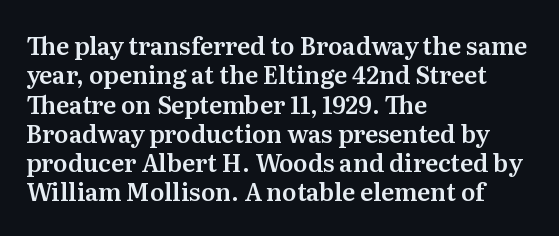
The image shows 24 px text type, upright; set left-aligned, line spacing 1.22x, normal letter spacing, not underlined.
